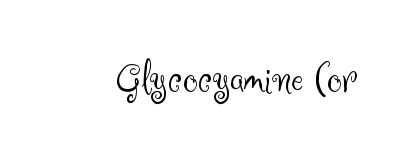
A light-to-regular cut is what we see here. Character widths vary here, with narrow letters taking less room than wide ones. Classification — sans serif. The letters sit at their default tracking, neither squeezed nor spread. Posture: upright roman.
